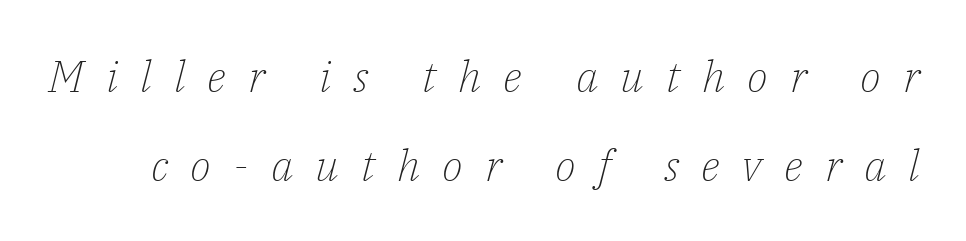
Is there much room between lines? Yes — plenty of vertical air separates them. Check the space under the baseline: it is left empty. The letters look calm and open, with moderate or lighter stems. Glyph-to-glyph distance is far greater than everyday printed text.
